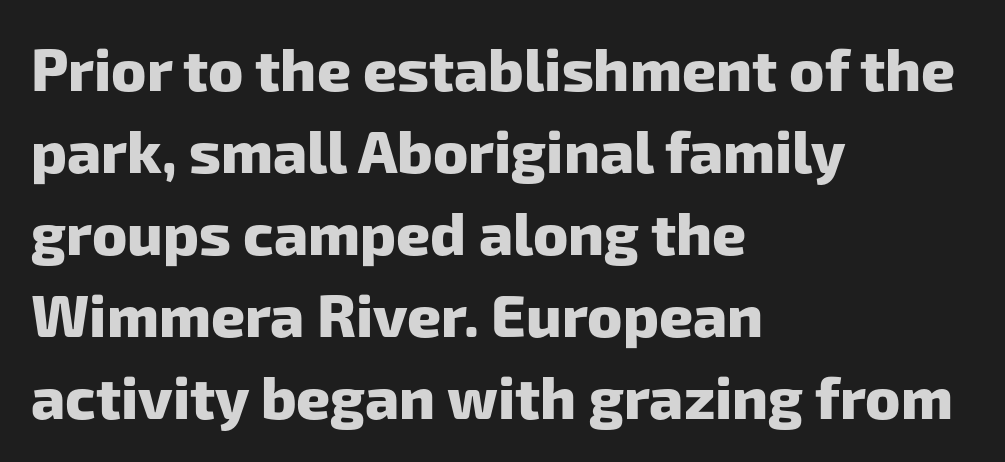
{"serif": "no", "bold": "yes", "weight": "heavy", "width": "normal", "stroke_contrast": "low", "x_height": "medium", "monospaced": "no", "underline": "no", "align": "left", "line_spacing": "normal", "line_spacing_ratio": 1.39, "letter_spacing": "normal", "letter_spacing_em": 0.0, "glyph_px": 59}
